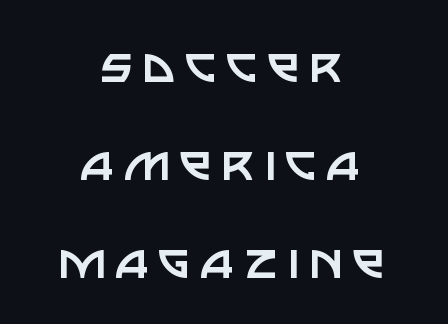
The image shows 58 px regular-weight sans-serif type, upright; set centered, normal line spacing (1.69x), not underlined; low stroke contrast and a large x-height.
